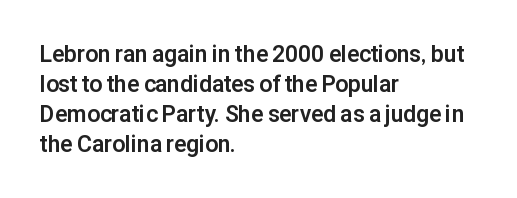
{"italic": "no", "bold": "yes", "underline": "no", "align": "left", "line_spacing": "normal", "line_spacing_ratio": 1.3, "letter_spacing": "normal", "letter_spacing_em": 0.0, "glyph_px": 23}
